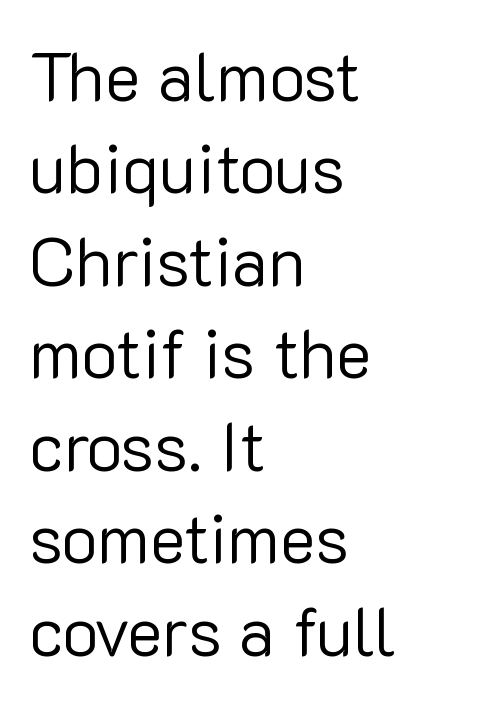
Q: Is the text bold? A: No.
Q: Is the text italic (slanted)? A: No, it is upright.
Q: Is the typeface a serif or a sans-serif typeface? A: Sans-serif.
Q: Is the text underlined? A: No.
Q: How is the paragraph aligned? A: Left-aligned.
Q: Is the spacing between letters normal or unusually wide? A: Normal.
Q: Is the spacing between lines tight, normal or loose? A: Normal.
Q: Width (condensed, normal, or wide)? A: Normal.
Q: Stroke contrast? A: Low.
Q: x-height? A: Medium.
Q: Monospaced? A: No.
